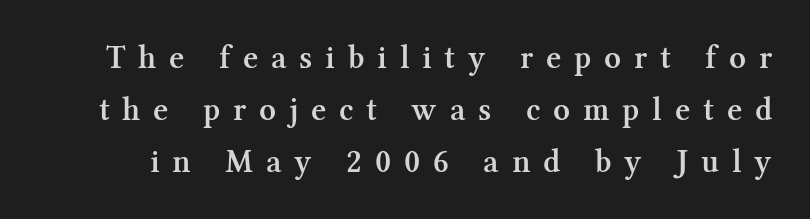
The image shows 33 px semibold serif type, upright; set normal line spacing (1.57x), unusually wide letter spacing (+0.39 em), not underlined; medium stroke contrast and a medium x-height.
